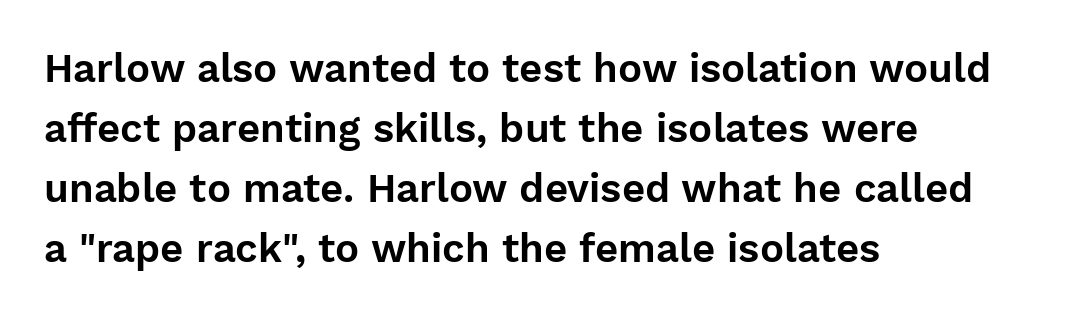
Interline gaps are of average width in this sample. Italic? Not at all — the glyphs are vertical. Each row of text sits above clean, open space. Tracking here is standard; glyphs follow each other at the usual distance. This sample uses a sans-serif face. Looks like regular typesetting: each glyph gets only the width it needs.
